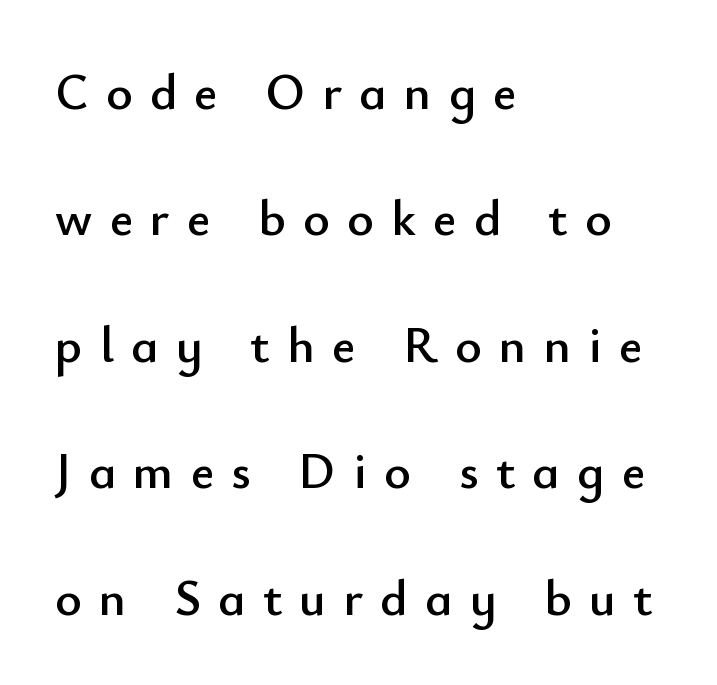
{"serif": "no", "italic": "no", "width": "normal", "stroke_contrast": "low", "x_height": "small", "monospaced": "no", "underline": "no", "align": "left", "line_spacing": "loose", "line_spacing_ratio": 2.48, "letter_spacing": "wide", "letter_spacing_em": 0.34, "glyph_px": 51}
